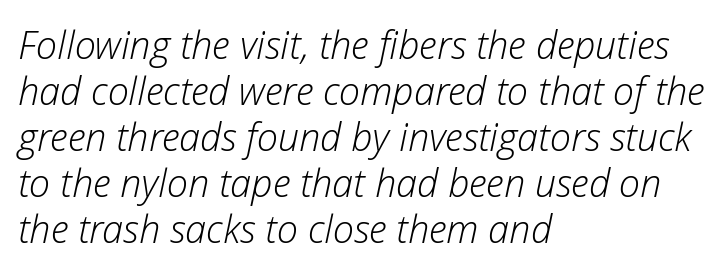
Q: Is the text bold? A: No.
Q: Is the text italic (slanted)? A: Yes, it leans right by about 12 degrees.
Q: Is the text underlined? A: No.
Q: How is the paragraph aligned? A: Left-aligned.
Q: Is the spacing between letters normal or unusually wide? A: Normal.
Q: Width (condensed, normal, or wide)? A: Normal.
Q: Stroke contrast? A: Low.
Q: x-height? A: Medium.
Q: Monospaced? A: No.
